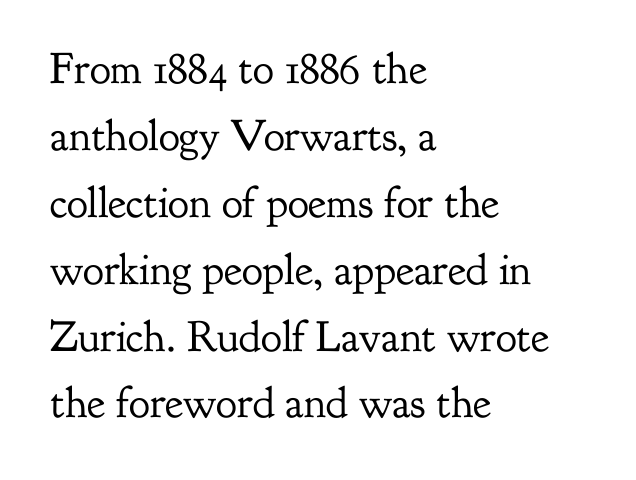
{"serif": "yes", "italic": "no", "bold": "no", "weight": "regular", "width": "normal", "stroke_contrast": "low", "x_height": "small", "monospaced": "no", "underline": "no", "align": "left", "line_spacing": "normal", "line_spacing_ratio": 1.52, "letter_spacing": "normal", "letter_spacing_em": 0.0, "glyph_px": 44}
